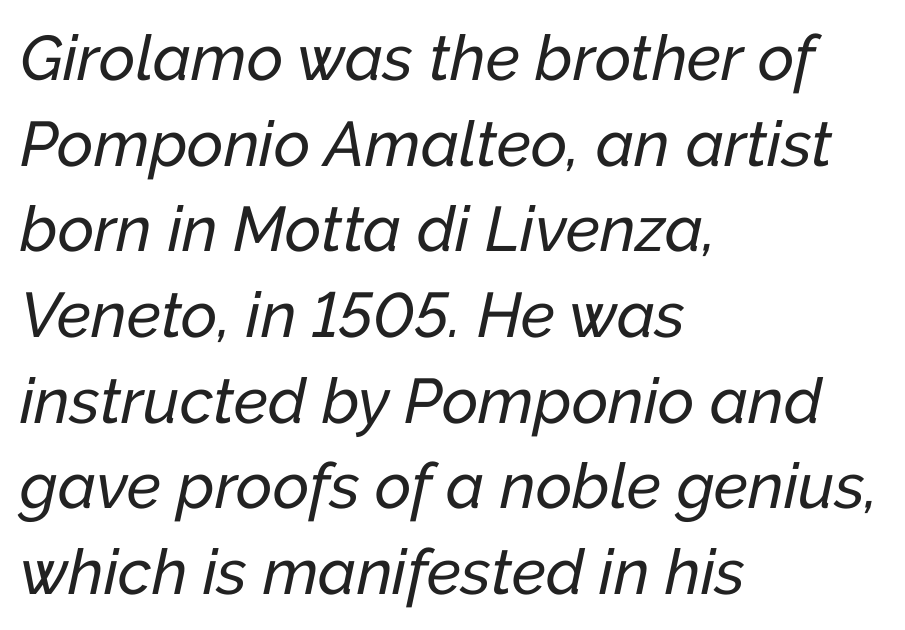
{"italic": "yes", "lean": "right", "slant_degrees": 12, "width": "normal", "stroke_contrast": "low", "x_height": "medium", "monospaced": "no", "underline": "no", "align": "left", "line_spacing": "normal", "line_spacing_ratio": 1.36, "letter_spacing": "normal", "letter_spacing_em": 0.0, "glyph_px": 63}
